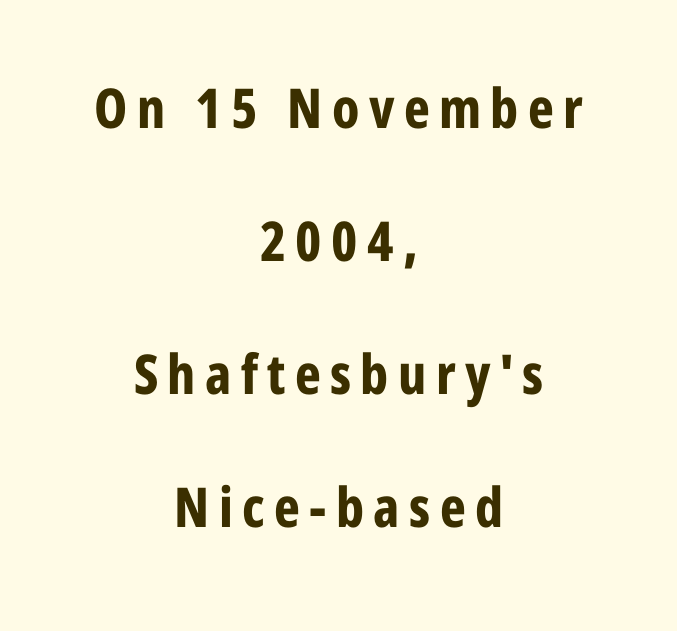
{"serif": "no", "italic": "no", "bold": "yes", "weight": "bold", "width": "condensed", "stroke_contrast": "low", "x_height": "medium", "monospaced": "no", "underline": "no", "align": "center", "line_spacing": "loose", "line_spacing_ratio": 2.42, "glyph_px": 55}
